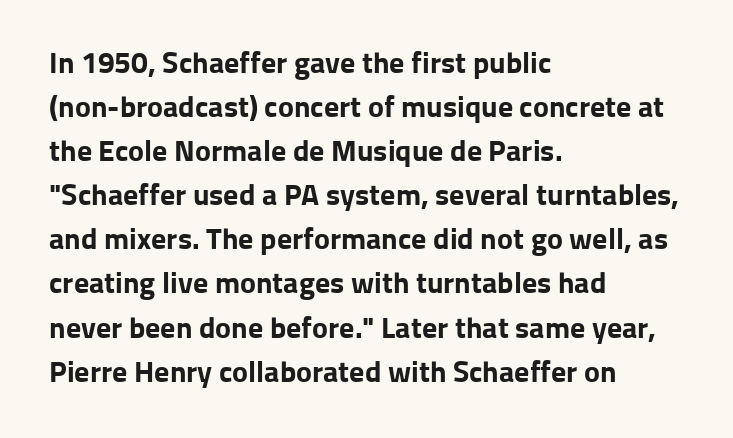
{"serif": "no", "italic": "no", "bold": "yes", "weight": "bold", "width": "normal", "stroke_contrast": "low", "x_height": "medium", "monospaced": "no", "underline": "no", "align": "left", "line_spacing": "normal", "line_spacing_ratio": 1.47, "letter_spacing": "normal", "letter_spacing_em": 0.0, "glyph_px": 30}
